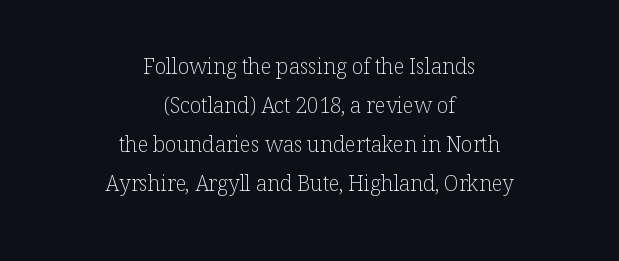
The strokes carry an ordinary text weight at most. Letter spacing: default. Casual observation: everything's sitting right in the middle. Italic? Not at all — the glyphs are vertical. Descenders are the only things crossing below the line.
